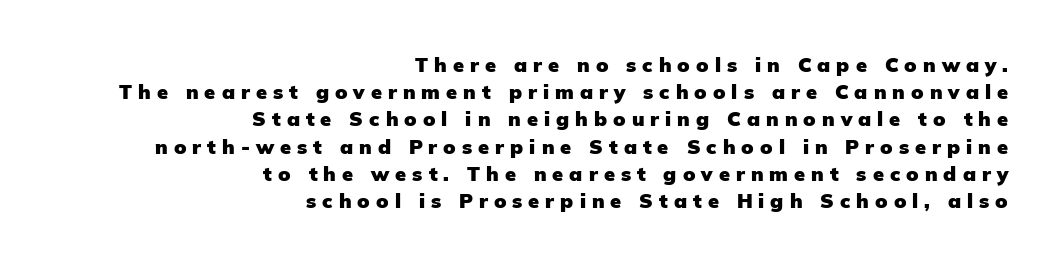
Lines of text with bare space underneath. Heft: maximum for text — a bold. Regular leading. Compared with a flush-left layout, this one pins lines to the opposite, right side. The font's upright variant was chosen for this text. Look at the tracking — it's clearly loosened, letters drifting apart.
